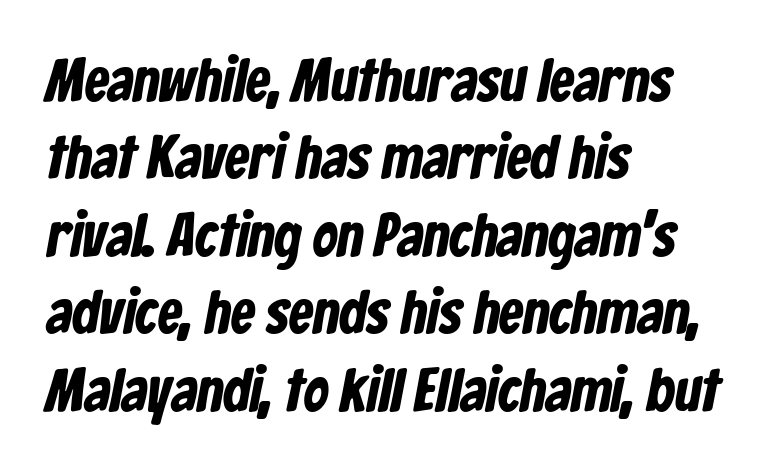
The rendering uses natural spacing where letterforms have individual widths. The horizontal fit of the characters is conventional and even. Layout note: lines flush left. A clean baseline with only descenders dipping below it. I'd call this a sans setting — the letters go barefoot. Is there much room between lines? A standard amount, neither cramped nor airy.
